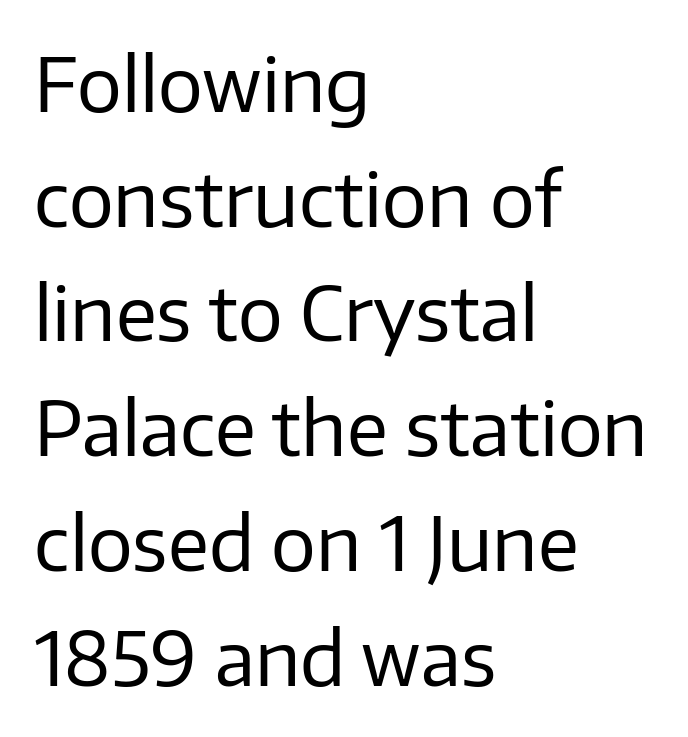
Q: Is the text bold? A: No.
Q: Is the text italic (slanted)? A: No, it is upright.
Q: Is the typeface a serif or a sans-serif typeface? A: Sans-serif.
Q: Is the text underlined? A: No.
Q: How is the paragraph aligned? A: Left-aligned.
Q: Is the spacing between letters normal or unusually wide? A: Normal.
Q: Is the spacing between lines tight, normal or loose? A: Normal.
Q: Width (condensed, normal, or wide)? A: Normal.
Q: Stroke contrast? A: Low.
Q: x-height? A: Medium.
Q: Monospaced? A: No.
